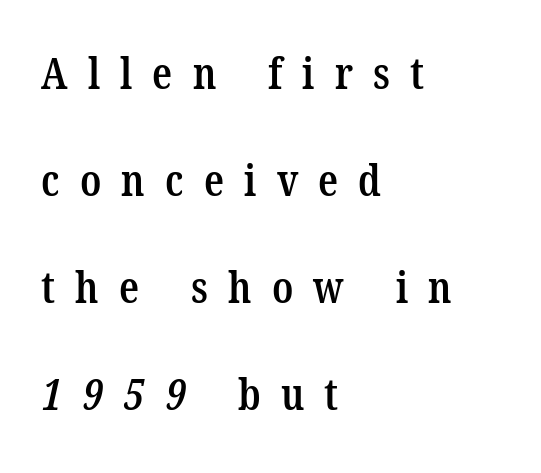
The image shows 44 px semibold, condensed serif type; set left-aligned, loose line spacing (2.43x), unusually wide letter spacing (+0.46 em), not underlined; low stroke contrast and a medium x-height.
